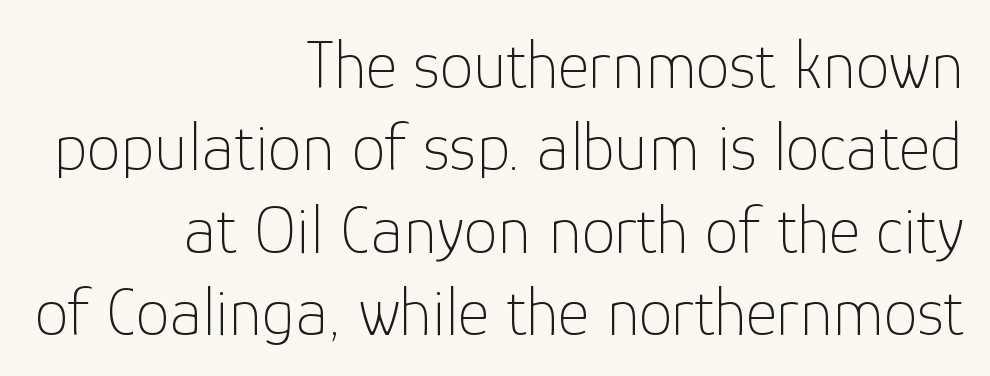
The image shows 68 px thin sans-serif type, upright; set right-aligned, line spacing 1.21x, normal letter spacing, not underlined; low stroke contrast and a medium x-height.
